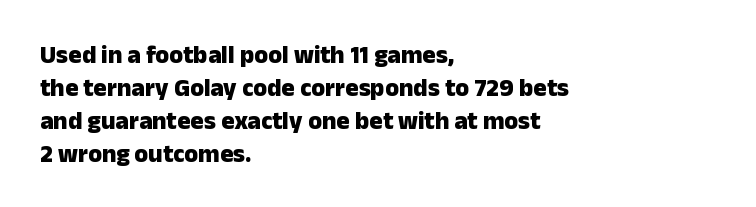
A full-strength bold gives these letters their thick strokes. The gaps between neighbouring characters are ordinary and unremarkable. The lines sit at an ordinary, default distance from one another. Descender tails drop into unmarked territory.
